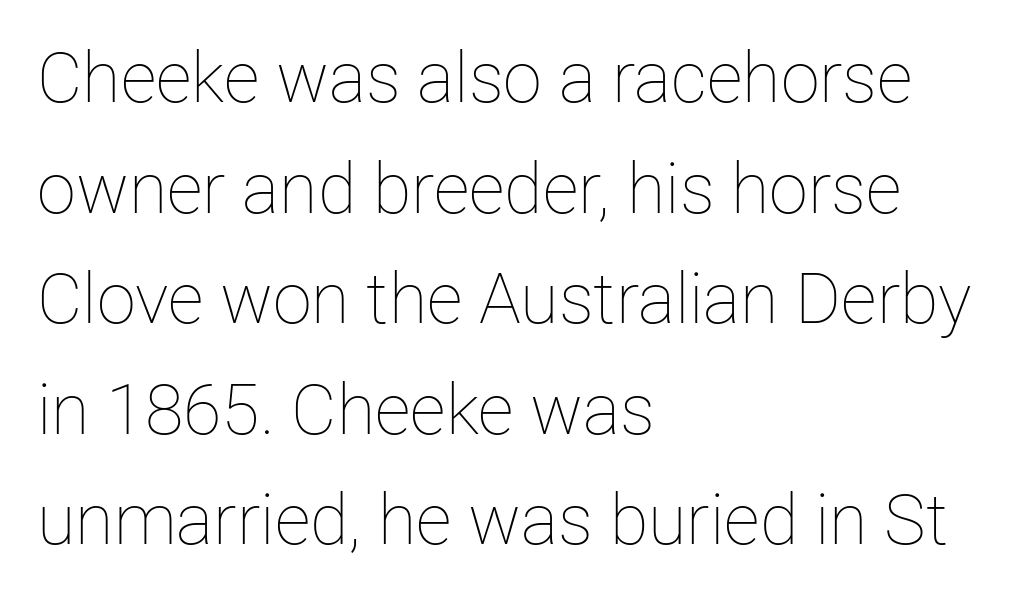
Q: Is the text bold? A: No.
Q: Is the text italic (slanted)? A: No, it is upright.
Q: Is the text underlined? A: No.
Q: How is the paragraph aligned? A: Left-aligned.
Q: Is the spacing between letters normal or unusually wide? A: Normal.
Q: Is the spacing between lines tight, normal or loose? A: Normal.
Q: Width (condensed, normal, or wide)? A: Normal.
Q: Stroke contrast? A: Low.
Q: x-height? A: Medium.
Q: Monospaced? A: No.
